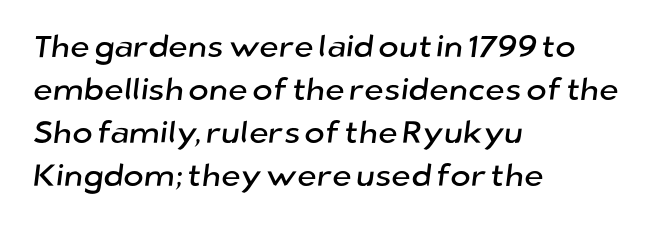
Look at the bottom of the vertical strokes: they stop flat, with no serifs. Just letters on the line, the space beneath them empty. Looks like regular typesetting: each glyph gets only the width it needs. Leftover space on each line is placed entirely after the last word.
